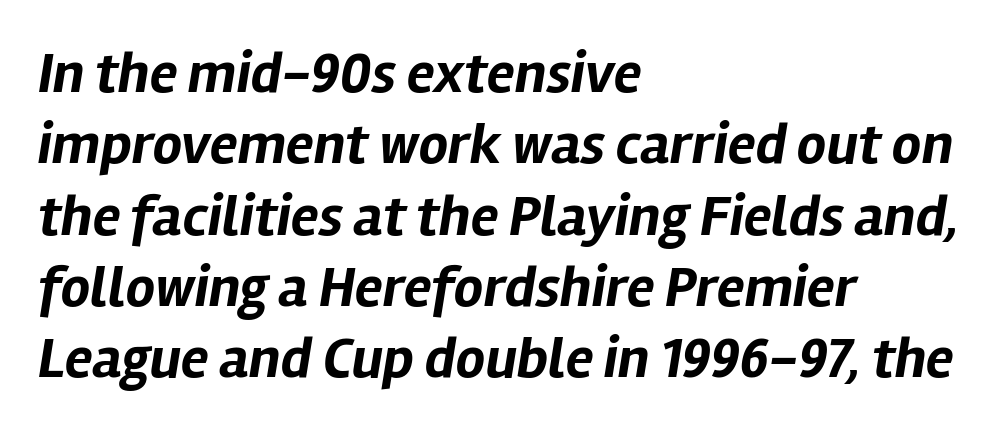
{"italic": "yes", "lean": "right", "slant_degrees": 12, "bold": "yes", "weight": "bold", "width": "normal", "stroke_contrast": "low", "x_height": "medium", "monospaced": "no", "underline": "no", "align": "left", "line_spacing_ratio": 1.23, "letter_spacing": "normal", "letter_spacing_em": 0.0, "glyph_px": 58}
